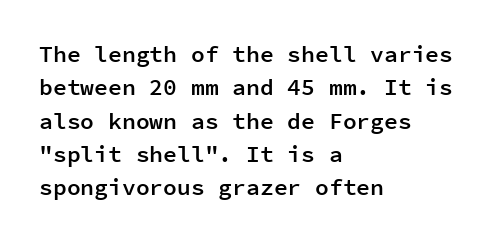
The line-height multiplier appears to be the usual default. The type is set solid horizontally, with unmodified tracking. This rendering uses left alignment, leaving the right contour irregular. Posture: vertical. Underlining? Definitely not there. The sample has been set in demibold, a notch under bold.
